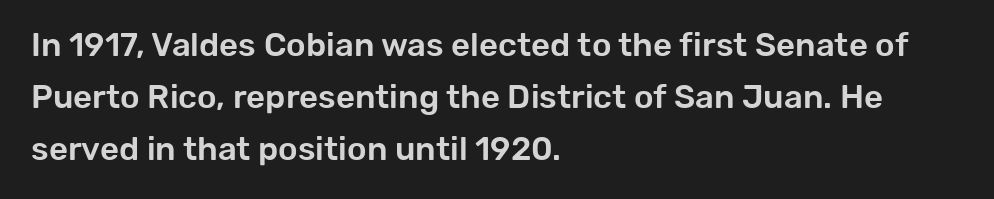
{"serif": "no", "italic": "no", "width": "normal", "stroke_contrast": "low", "x_height": "medium", "monospaced": "no", "underline": "no", "align": "left", "line_spacing": "normal", "line_spacing_ratio": 1.57, "letter_spacing": "normal", "letter_spacing_em": 0.0, "glyph_px": 33}
